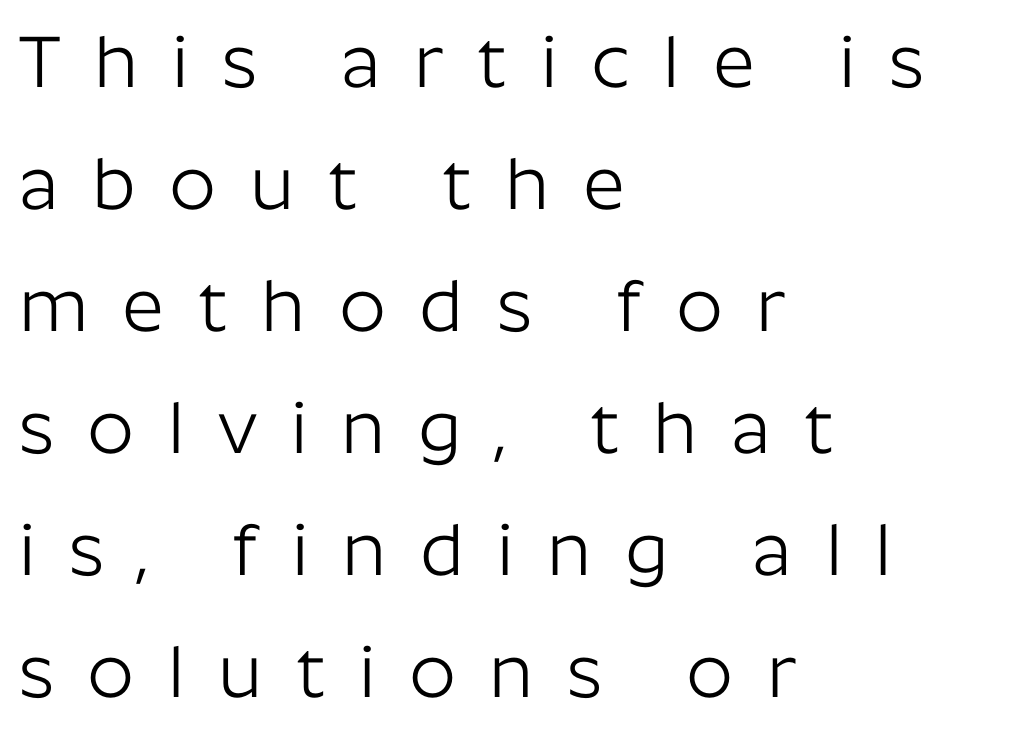
{"serif": "no", "italic": "no", "bold": "no", "weight": "light", "width": "normal", "stroke_contrast": "low", "x_height": "medium", "monospaced": "no", "underline": "no", "align": "left", "line_spacing": "normal", "line_spacing_ratio": 1.67, "letter_spacing": "wide", "letter_spacing_em": 0.46, "glyph_px": 73}
